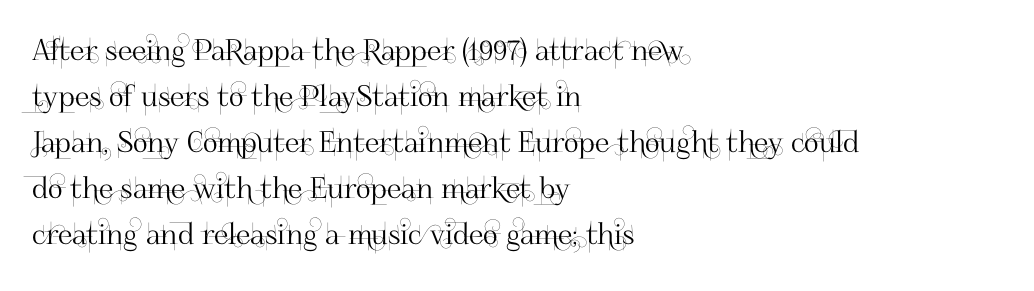
{"serif": "no", "italic": "no", "width": "normal", "stroke_contrast": "high", "x_height": "small", "monospaced": "no", "underline": "no", "align": "left", "line_spacing": "normal", "line_spacing_ratio": 1.59, "letter_spacing": "normal", "letter_spacing_em": 0.0, "glyph_px": 29}
